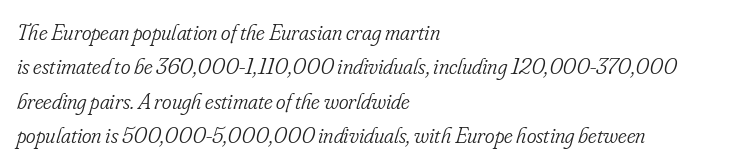
You could call the tracking neutral — neither tight nor loose. Rows of type keep a routine distance in the vertical direction. Stems here are at most as thick as an everyday book face. The ragged edge is on the right, which tells us the setting is flush left. It's the slanting kind of type.
